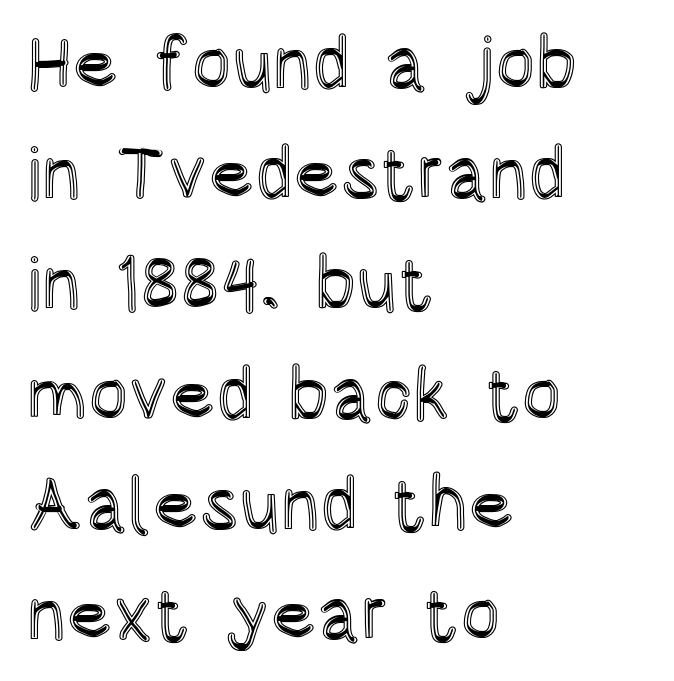
{"italic": "no", "width": "condensed", "x_height": "large", "monospaced": "no", "underline": "no", "align": "left", "line_spacing": "normal", "line_spacing_ratio": 1.47, "letter_spacing": "normal", "letter_spacing_em": 0.0, "glyph_px": 75}
